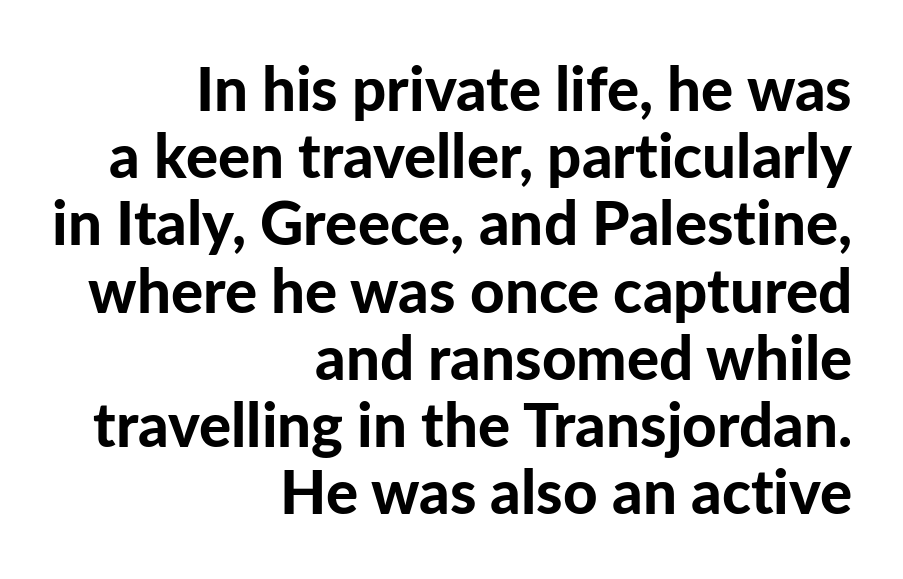
Short and long lines alike share a common ending point at right. Check under the words: just untouched page. If you measured baseline to baseline, you'd find a short distance. A typesetter would call this proportional, since set widths differ per character. Upright lettering throughout.
